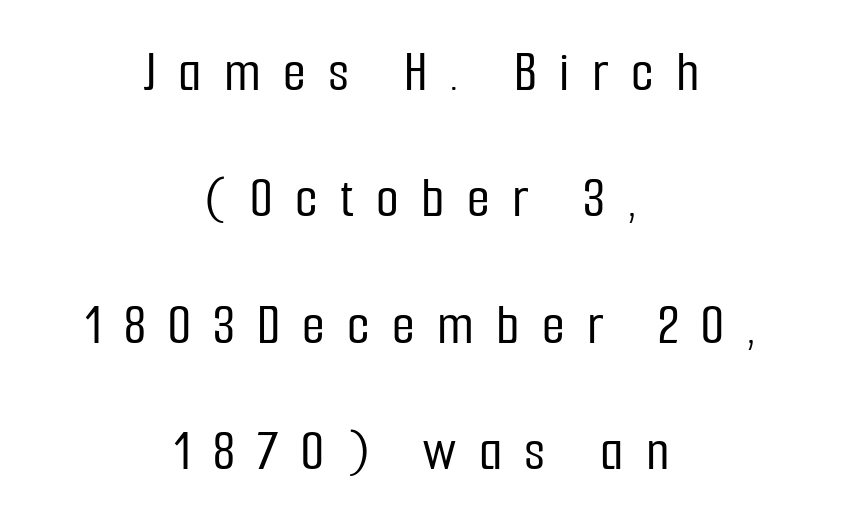
{"serif": "no", "italic": "no", "width": "condensed", "stroke_contrast": "low", "x_height": "medium", "monospaced": "no", "underline": "no", "align": "center", "line_spacing": "loose", "line_spacing_ratio": 2.14, "letter_spacing": "wide", "letter_spacing_em": 0.38, "glyph_px": 59}
